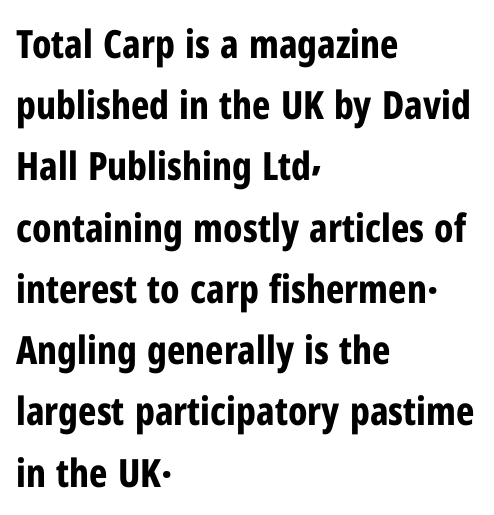
The image shows 39 px bold, condensed sans-serif type, upright; set left-aligned, normal line spacing (1.57x), normal letter spacing, not underlined; low stroke contrast and a medium x-height.
